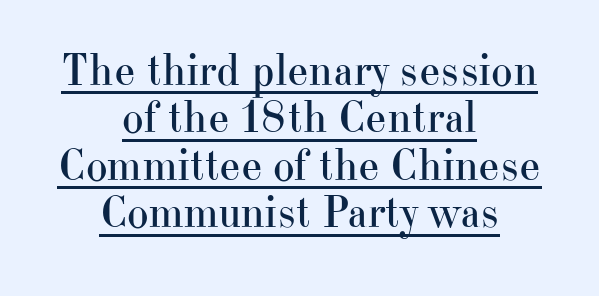
The vertical gap from one line to the next is small. This sample is center-justified, so both line endings float freely. Serifs: yes, visible at the terminals of the letterforms. The rendering uses the underline text-decoration.
